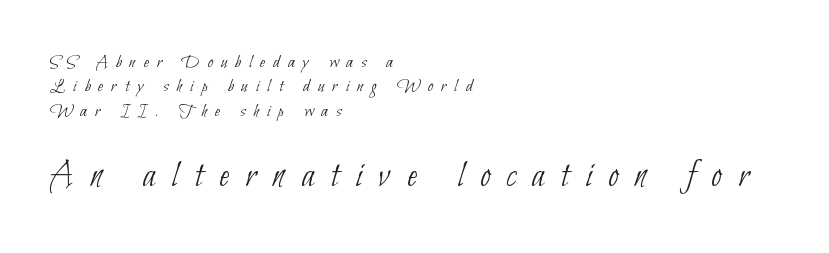
{"serif": "no", "bold": "no", "weight": "thin", "width": "condensed", "stroke_contrast": "low", "x_height": "small", "monospaced": "no", "underline": "no", "align": "left", "line_spacing": "normal", "line_spacing_ratio": 1.28, "letter_spacing": "wide", "letter_spacing_em": 0.43, "larger_block": "second", "size_ratio": 2.0, "glyph_px": 38}
